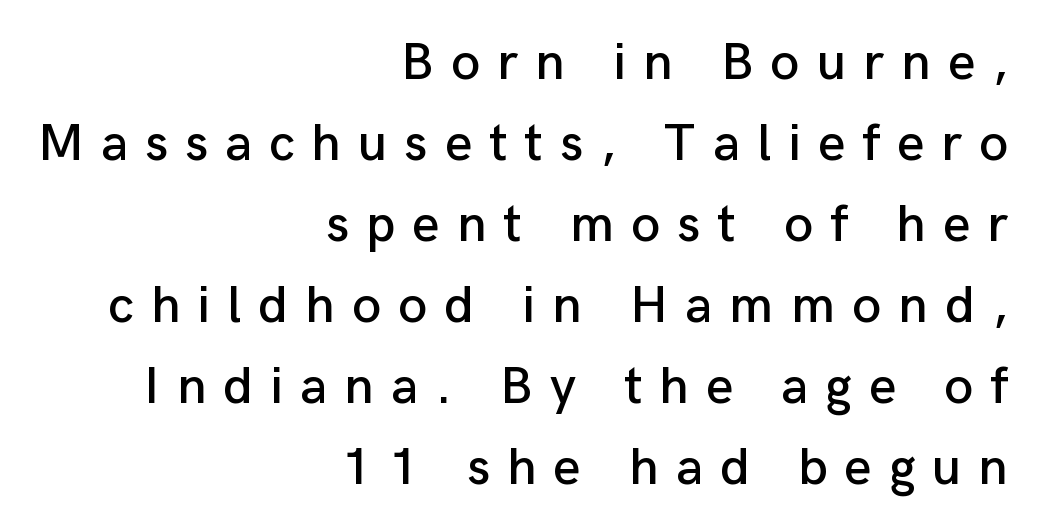
Upright lettering throughout. Note: no serifs on the glyphs. What's the leading like? Ordinary, nothing unusual. A typesetter would call this heavily tracked-out type. Proportional: the letters do not fall into vertical columns. The paragraph has a hard right edge and a soft left edge.
